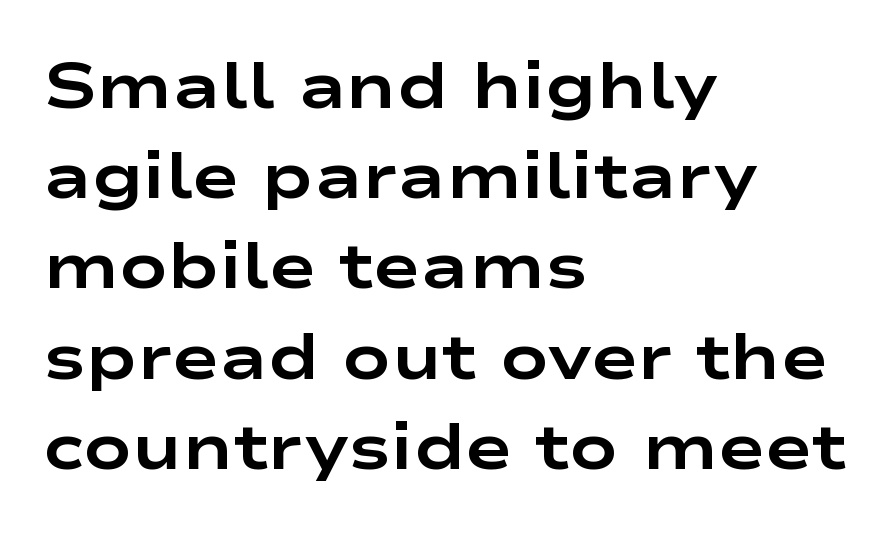
{"serif": "no", "italic": "no", "bold": "yes", "weight": "bold", "width": "wide", "stroke_contrast": "low", "x_height": "medium", "monospaced": "no", "underline": "no", "align": "left", "line_spacing": "normal", "line_spacing_ratio": 1.41, "letter_spacing": "normal", "letter_spacing_em": 0.0, "glyph_px": 64}
